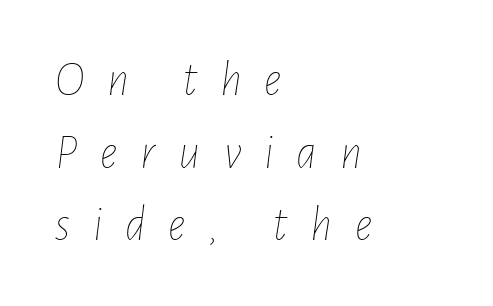
The image shows 49 px thin, condensed type, italic (leaning right); set left-aligned, normal line spacing (1.48x), unusually wide letter spacing (+0.46 em), not underlined; low stroke contrast and a medium x-height.
